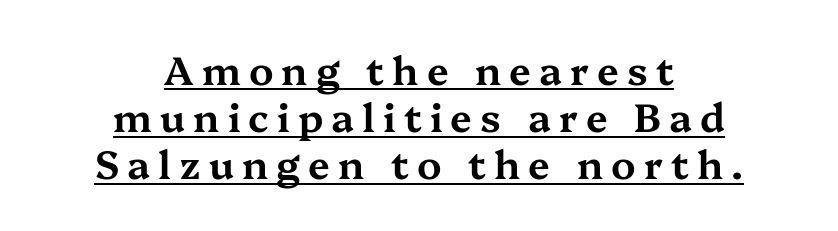
Leftover space on each line is divided equally before and after the words. The passage shown is typeset with a serif family. Caption: lettering with a line underneath. The face used here is proportionally spaced, like ordinary book or web type. The axis of the letterforms is exactly vertical.
